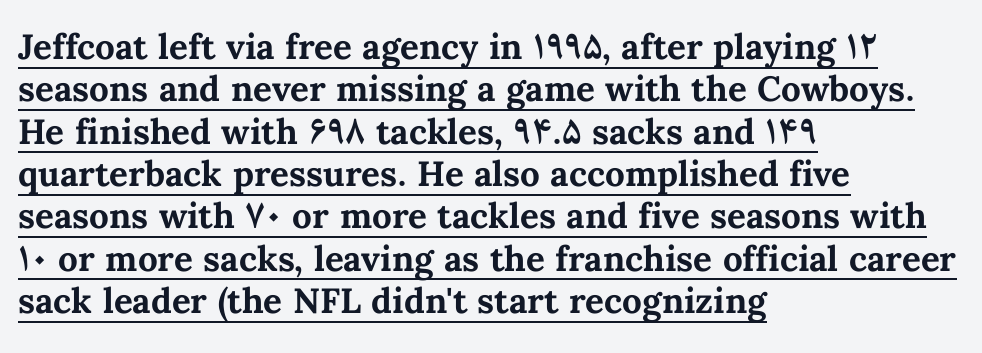
Q: Is the text bold? A: Yes.
Q: Is the text italic (slanted)? A: No, it is upright.
Q: Is the text underlined? A: Yes.
Q: How is the paragraph aligned? A: Left-aligned.
Q: Is the spacing between letters normal or unusually wide? A: Normal.
Q: Width (condensed, normal, or wide)? A: Normal.
Q: Stroke contrast? A: Medium.
Q: x-height? A: Medium.
Q: Monospaced? A: No.
